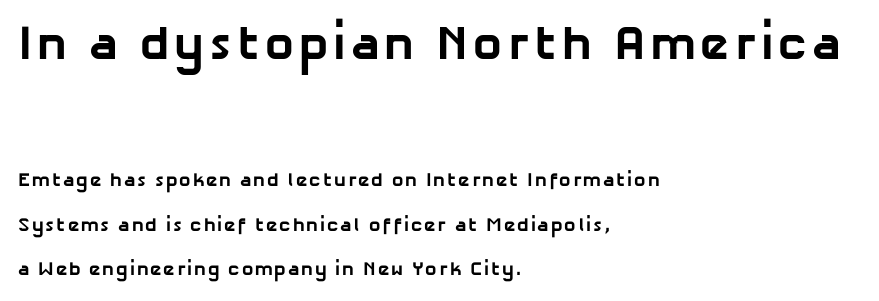
Q: Is the text bold? A: Yes.
Q: Is the typeface a serif or a sans-serif typeface? A: Sans-serif.
Q: Is the text underlined? A: No.
Q: How is the paragraph aligned? A: Left-aligned.
Q: Is the spacing between lines tight, normal or loose? A: Loose.
Q: Which block of text is set in a larger size, the first (top) or the second (bottom)? A: The first (top) one.
Q: Width (condensed, normal, or wide)? A: Normal.
Q: Stroke contrast? A: Low.
Q: x-height? A: Medium.
Q: Monospaced? A: No.
